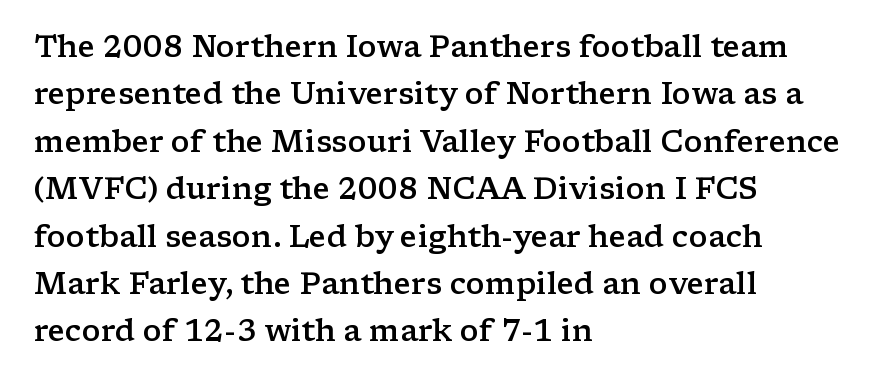
The glyphs are unaccompanied by any horizontal stroke below them. What kind of face is this? One with serifs. A typesetter would call this leading conventional body-copy spacing. This rendering uses left alignment, leaving the right contour irregular.
